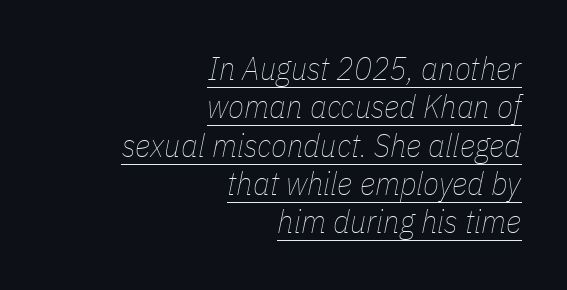
{"italic": "yes", "lean": "right", "slant_degrees": 11, "bold": "no", "weight": "thin", "width": "condensed", "stroke_contrast": "low", "x_height": "medium", "monospaced": "no", "underline": "yes", "align": "right", "line_spacing_ratio": 1.16, "letter_spacing": "normal", "letter_spacing_em": 0.0, "glyph_px": 33}
